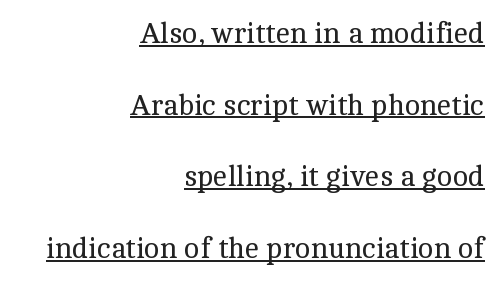
{"serif": "yes", "italic": "no", "bold": "no", "weight": "regular", "width": "normal", "x_height": "medium", "monospaced": "no", "underline": "yes", "align": "right", "line_spacing": "loose", "line_spacing_ratio": 2.47, "letter_spacing": "normal", "letter_spacing_em": 0.0, "glyph_px": 29}
